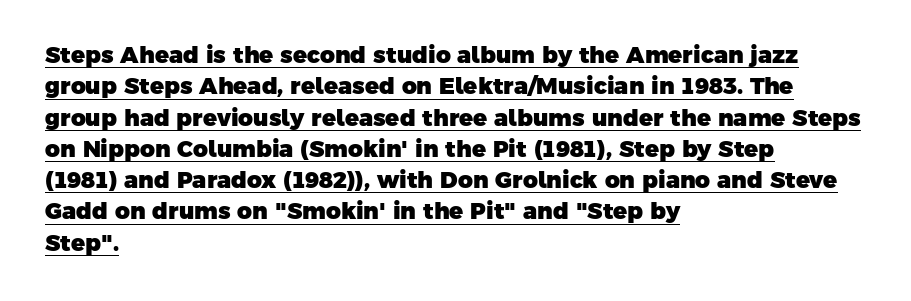
The lines sit at an ordinary, default distance from one another. A rule runs beneath these lines of type. What stands out about the letter spacing? Nothing — it is the standard amount. Look at the stroke-to-counter ratio: heavy, a bold.
